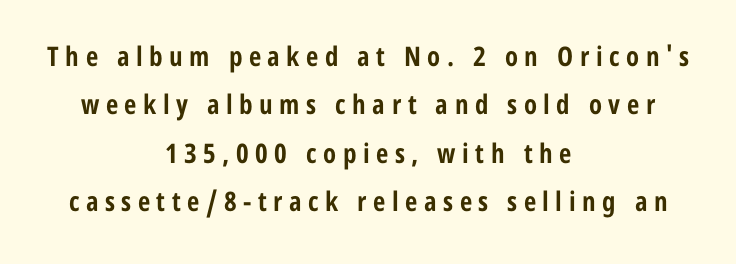
{"italic": "no", "bold": "yes", "underline": "no", "align": "center", "line_spacing_ratio": 1.79, "letter_spacing": "wide", "letter_spacing_em": 0.24, "glyph_px": 27}
